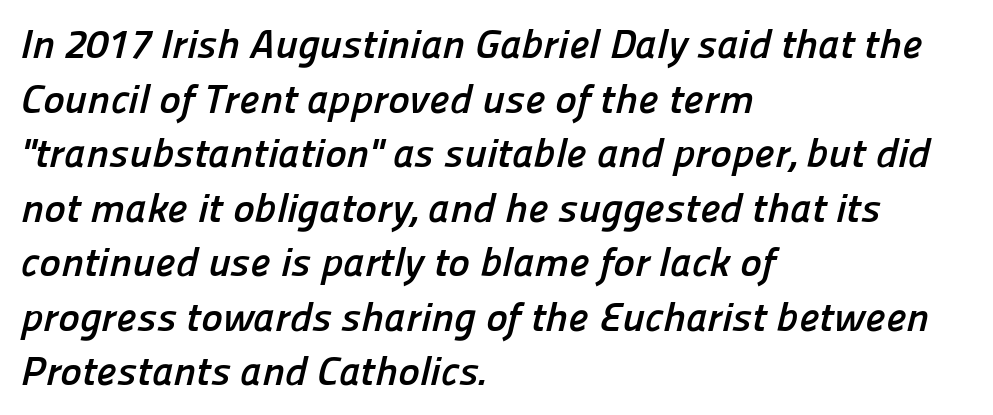
The string is rendered with underlining switched off. The designer left line spacing at the default. Looks like regular typesetting: each glyph gets only the width it needs. Heft: maximum for text — a bold. The face used here is a sans, in the tradition of grotesques and geometrics. Spacing between characters is what you'd get straight out of the box.
